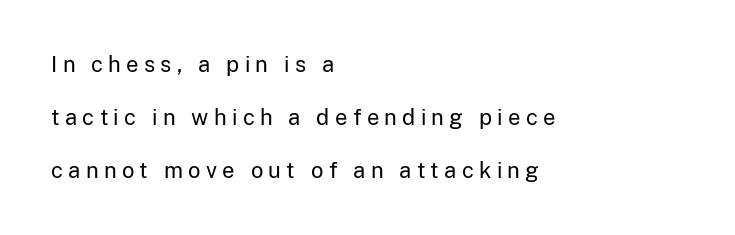
The image shows 22 px text type, upright; set left-aligned, loose line spacing (2.41x), unusually wide letter spacing (+0.24 em), not underlined.
